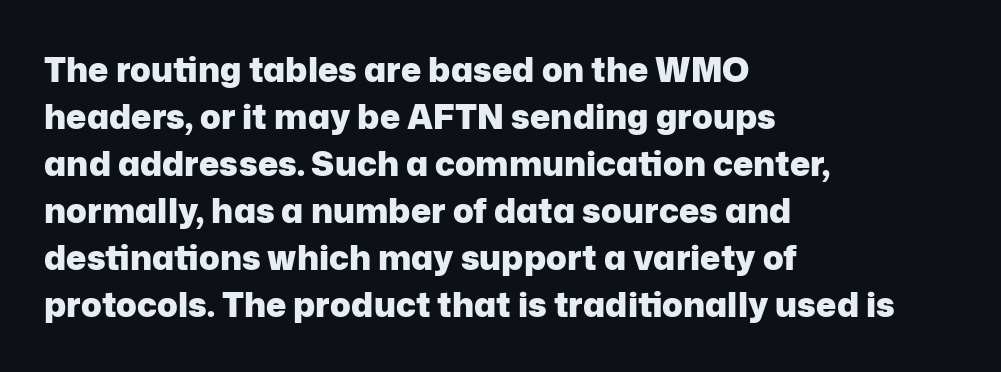
The image shows 34 px heavy sans-serif type, upright; set left-aligned, normal line spacing (1.38x), normal letter spacing, not underlined; low stroke contrast and a medium x-height.
